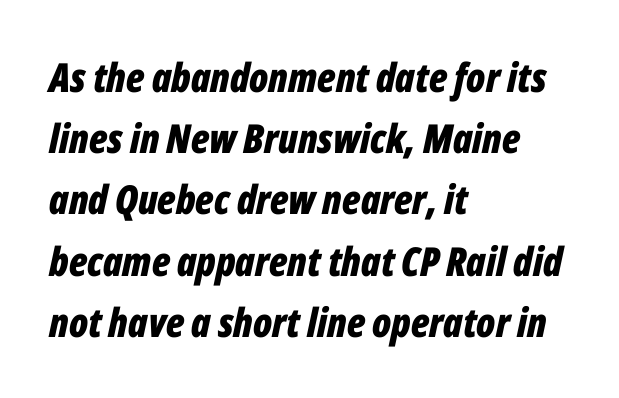
{"italic": "yes", "lean": "right", "slant_degrees": 12, "bold": "yes", "weight": "bold", "width": "condensed", "stroke_contrast": "low", "x_height": "medium", "monospaced": "no", "underline": "no", "align": "left", "line_spacing": "normal", "line_spacing_ratio": 1.53, "letter_spacing": "normal", "letter_spacing_em": 0.0, "glyph_px": 40}
